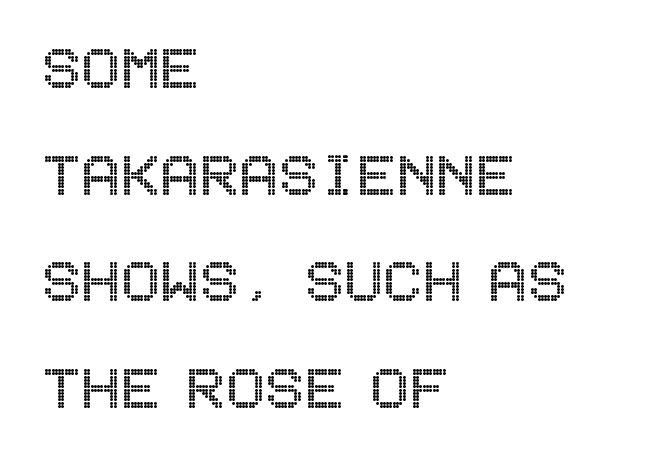
Every stem runs plumb, perpendicular to the baseline. Standard letterfit; no display-style spreading of the glyphs. Leading matches the norm, producing a regular column. Horizontally, the lines are justified to the leading edge only.
